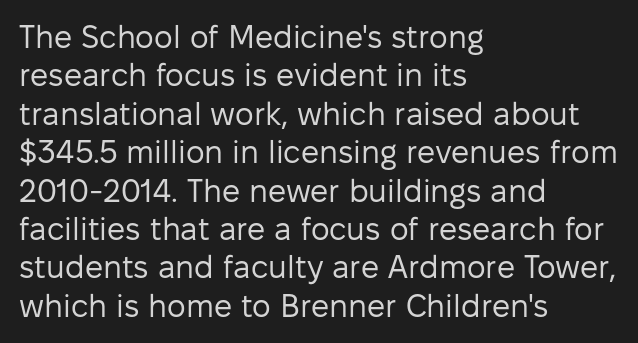
{"serif": "no", "italic": "no", "bold": "no", "weight": "regular", "width": "normal", "stroke_contrast": "low", "x_height": "medium", "monospaced": "no", "underline": "no", "align": "left", "line_spacing_ratio": 1.2, "letter_spacing": "normal", "letter_spacing_em": 0.0, "glyph_px": 32}
